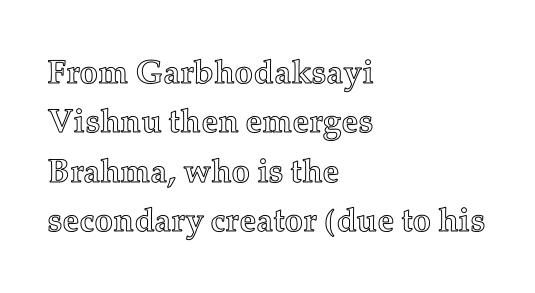
The image shows 33 px text type, upright; set left-aligned, normal line spacing (1.5x), normal letter spacing, not underlined; a medium x-height.
